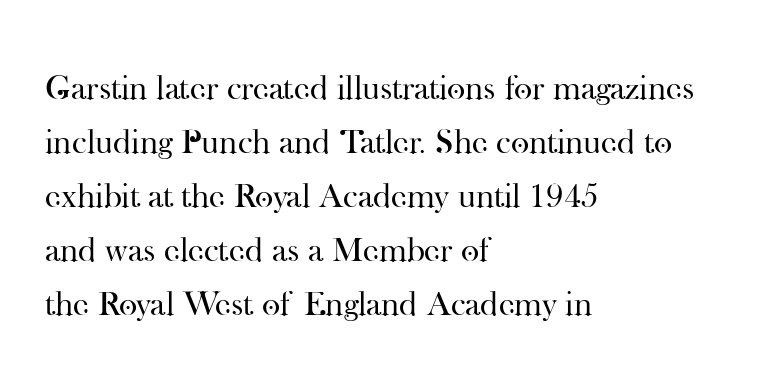
The space directly below the letters is spotless. A quiet, ordinary-to-light weight characterises the typeface. Character widths vary here, with narrow letters taking less room than wide ones. Left-aligned paragraph, ragged on the right. Is there much room between lines? A standard amount, neither cramped nor airy.
